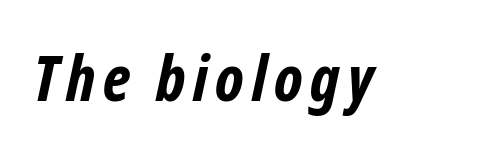
This is heavy type, rendered in bold. Do the characters align in a grid? No, the font is proportional. This rendering employs a face without finishing strokes, i.e., a sans-serif. Plain, unruled lines of type.
